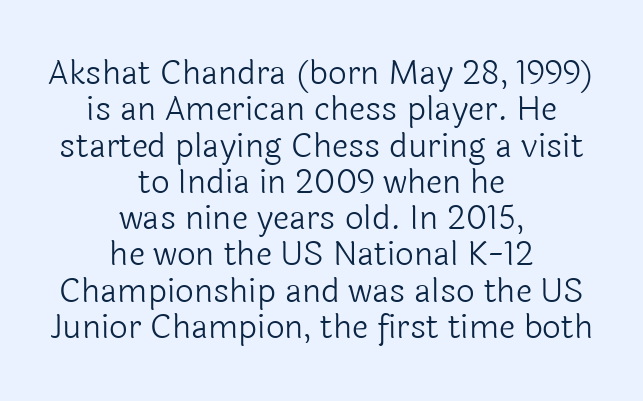
{"serif": "no", "italic": "no", "bold": "no", "weight": "light", "width": "normal", "x_height": "medium", "monospaced": "no", "underline": "no", "align": "center", "line_spacing": "tight", "line_spacing_ratio": 1.1, "letter_spacing": "normal", "letter_spacing_em": 0.0, "glyph_px": 33}
